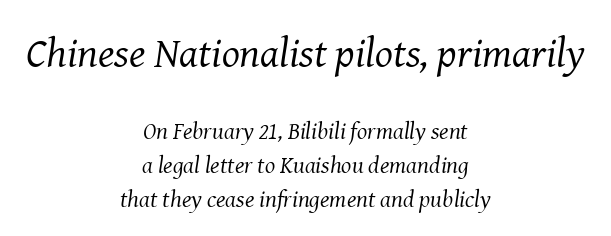
The image shows 42 px regular-weight serif type, italic (leaning right); set centered, normal line spacing (1.4x), normal letter spacing, not underlined; the first (top) block is 1.75x larger; medium stroke contrast and a medium x-height.
